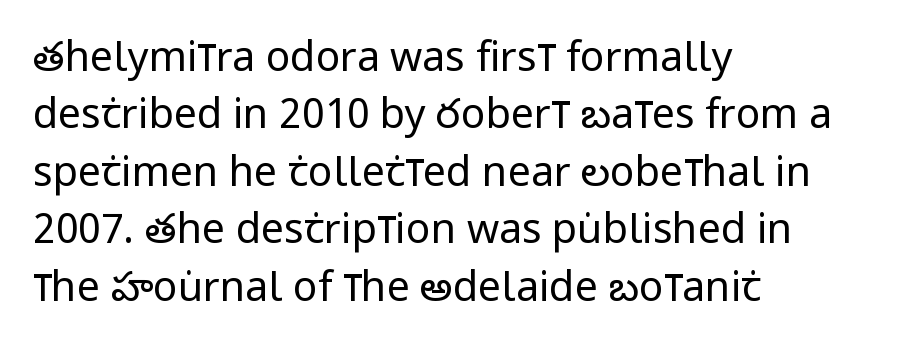
No word sits above an underline. Vertically, the passage feels balanced, rows spaced as you'd expect. The rendering uses natural spacing where letterforms have individual widths. Unlike a traditional serif, this face leaves its strokes unadorned. Tracking value appears to be zero — textbook default spacing.
